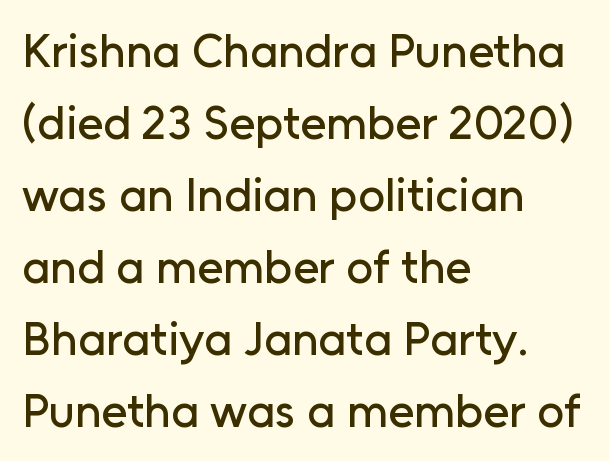
{"serif": "no", "italic": "no", "width": "normal", "stroke_contrast": "low", "x_height": "medium", "monospaced": "no", "underline": "no", "align": "left", "line_spacing": "normal", "line_spacing_ratio": 1.53, "letter_spacing": "normal", "letter_spacing_em": 0.0, "glyph_px": 47}
